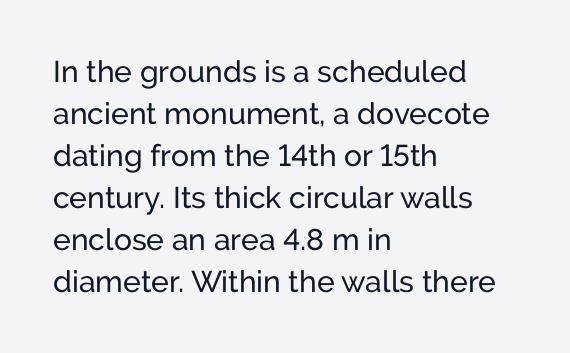
Q: Is the text bold? A: No.
Q: Is the text italic (slanted)? A: No, it is upright.
Q: Is the typeface a serif or a sans-serif typeface? A: Sans-serif.
Q: Is the text underlined? A: No.
Q: How is the paragraph aligned? A: Left-aligned.
Q: Is the spacing between letters normal or unusually wide? A: Normal.
Q: Is the spacing between lines tight, normal or loose? A: Normal.
Q: Width (condensed, normal, or wide)? A: Normal.
Q: Stroke contrast? A: Low.
Q: x-height? A: Medium.
Q: Monospaced? A: No.
